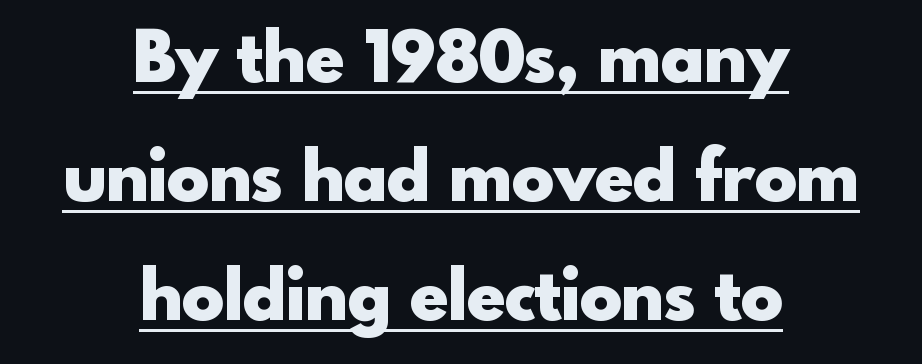
Unlike a traditional serif, this face leaves its strokes unadorned. Heavy-handed strokes throughout: this text is bold. Horizontal alignment here is central, giving a formal, balanced look. The gaps between neighbouring characters are ordinary and unremarkable. The font's upright variant was chosen for this text.
